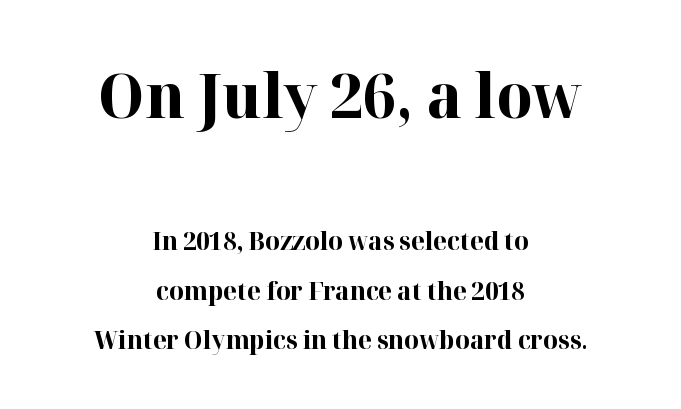
{"serif": "yes", "italic": "no", "bold": "yes", "weight": "bold", "width": "normal", "stroke_contrast": "high", "x_height": "medium", "monospaced": "no", "underline": "no", "align": "center", "line_spacing": "loose", "line_spacing_ratio": 1.98, "letter_spacing": "normal", "letter_spacing_em": 0.0, "larger_block": "first", "size_ratio": 2.48, "glyph_px": 62}
